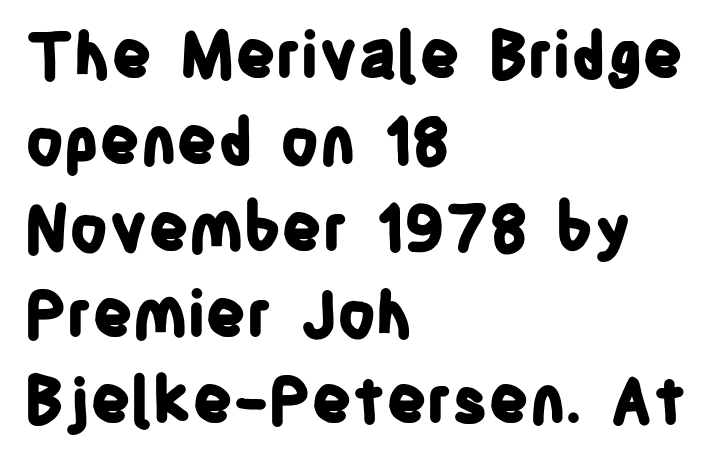
Type without underlining. Nothing unusual about the tracking: characters are spaced as the font intends. Tall strokes in this sample are plumb rather than angled. Which margin do the lines hug? The left one — the right edge is uneven. The typeface chosen for these lines omits serifs. Compared with typical paragraphs, the rows here are spaced about the same.
